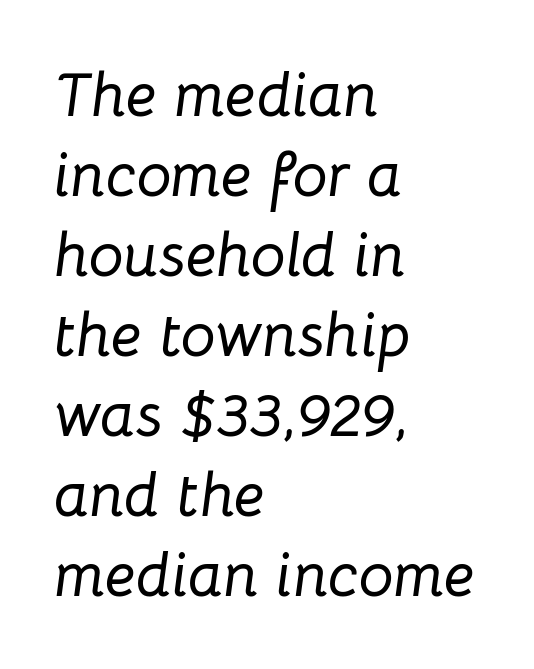
{"italic": "yes", "lean": "right", "slant_degrees": 8, "width": "normal", "stroke_contrast": "low", "x_height": "medium", "monospaced": "no", "underline": "no", "align": "left", "line_spacing": "normal", "line_spacing_ratio": 1.29, "letter_spacing": "normal", "letter_spacing_em": 0.0, "glyph_px": 62}
